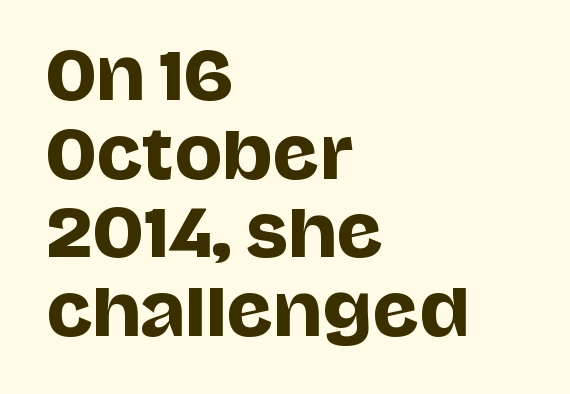
{"serif": "no", "italic": "no", "width": "normal", "stroke_contrast": "low", "x_height": "large", "monospaced": "no", "underline": "no", "align": "left", "line_spacing_ratio": 1.23, "letter_spacing": "normal", "letter_spacing_em": 0.0, "glyph_px": 64}
